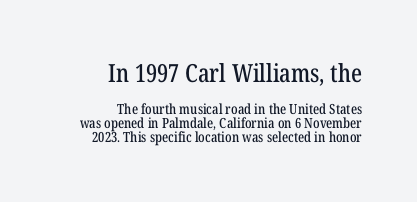
Q: Is the text italic (slanted)? A: No, it is upright.
Q: Is the text underlined? A: No.
Q: How is the paragraph aligned? A: Right-aligned.
Q: Is the spacing between letters normal or unusually wide? A: Normal.
Q: Is the spacing between lines tight, normal or loose? A: Tight.
Q: Which block of text is set in a larger size, the first (top) or the second (bottom)? A: The first (top) one.
